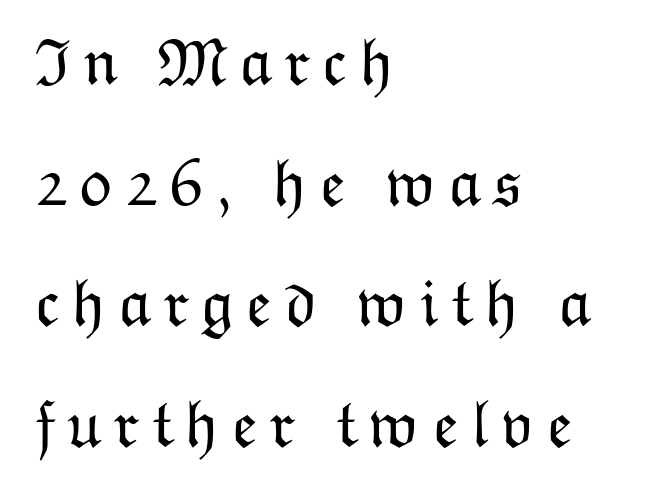
{"italic": "no", "bold": "no", "weight": "light", "width": "normal", "stroke_contrast": "low", "x_height": "medium", "monospaced": "no", "underline": "no", "align": "left", "line_spacing_ratio": 1.8, "glyph_px": 67}
